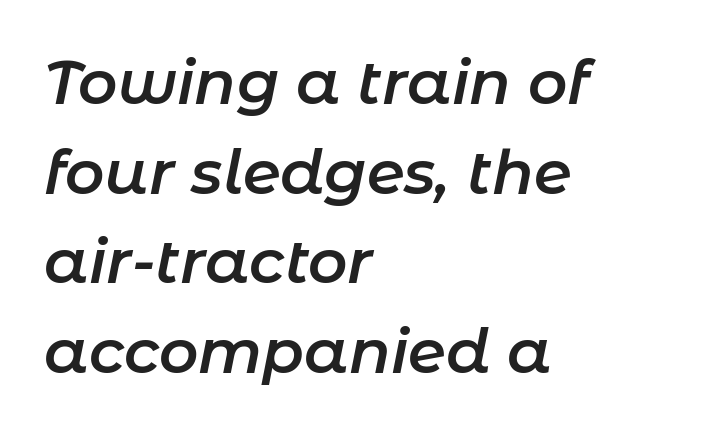
The image shows 61 px semibold type, italic (leaning right); set left-aligned, normal line spacing (1.47x), normal letter spacing, not underlined; low stroke contrast and a medium x-height.
